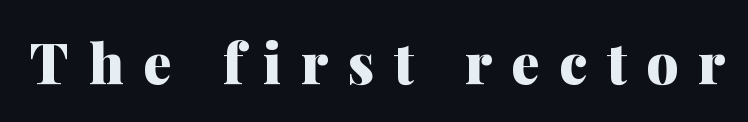
{"serif": "yes", "italic": "no", "bold": "yes", "weight": "heavy", "width": "normal", "stroke_contrast": "medium", "x_height": "medium", "monospaced": "no", "underline": "no", "letter_spacing": "wide", "letter_spacing_em": 0.35, "glyph_px": 56}
